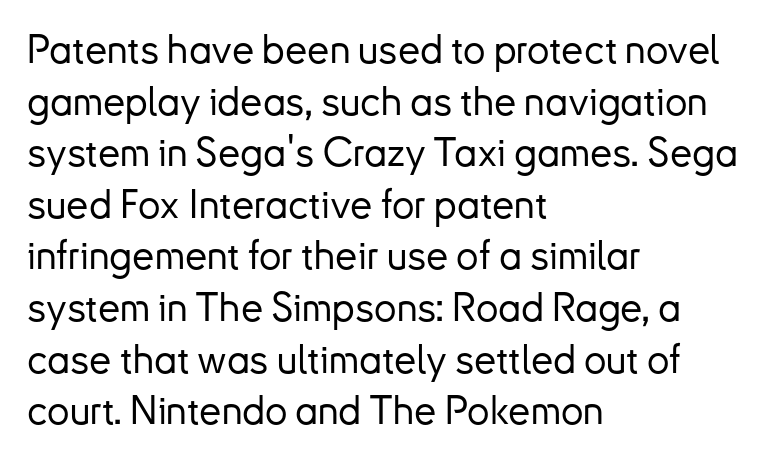
A typesetter would mark this as roman, not italic. Font category for this specimen: sans-serif. In CSS terms this would be text-align: left. Decoration check: the copy has no underline. Short note: letters normally spaced.
